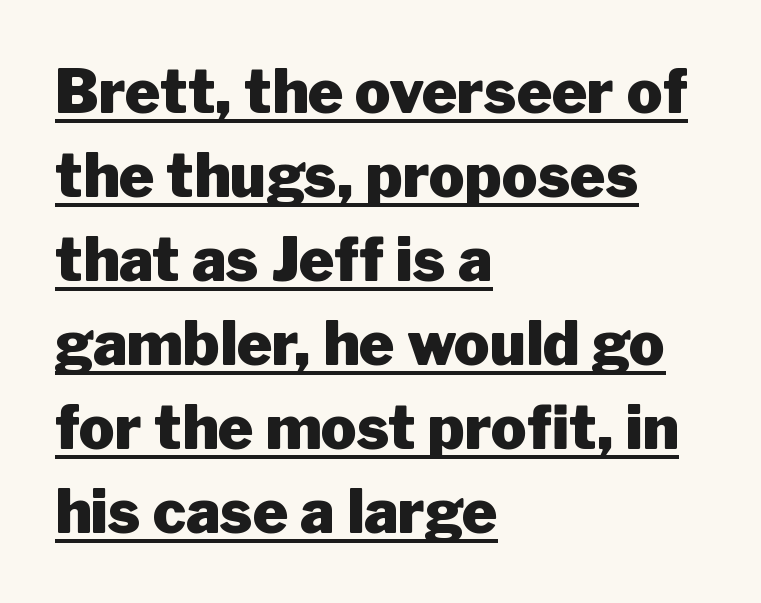
{"serif": "no", "italic": "no", "bold": "yes", "weight": "heavy", "width": "normal", "stroke_contrast": "low", "x_height": "medium", "monospaced": "no", "underline": "yes", "align": "left", "line_spacing": "normal", "line_spacing_ratio": 1.4, "letter_spacing": "normal", "letter_spacing_em": 0.0, "glyph_px": 60}
